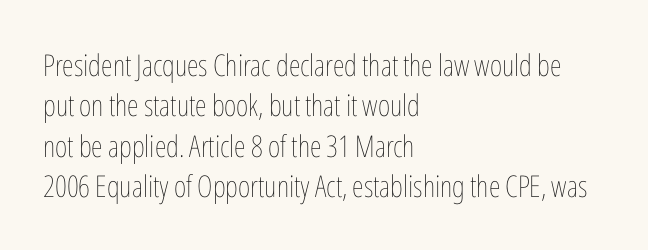
{"italic": "no", "bold": "no", "weight": "thin", "width": "condensed", "stroke_contrast": "low", "x_height": "medium", "monospaced": "no", "underline": "no", "align": "left", "line_spacing": "normal", "line_spacing_ratio": 1.35, "letter_spacing": "normal", "letter_spacing_em": 0.0, "glyph_px": 30}
